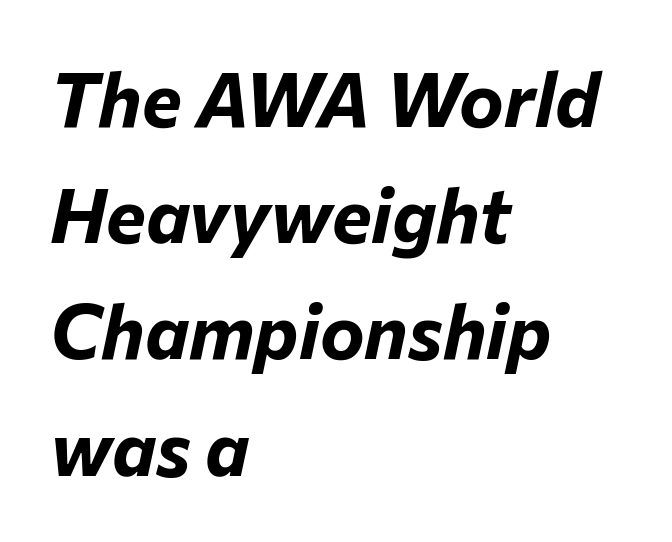
Does the copy run flush right? No — it runs flush left. Regular leading. The rendering applies a slant to the glyphs. This sample has the flowing, uneven cadence of proportional lettering. The space beneath each line is pristine and unruled. No extra tracking has been applied to these lines.
